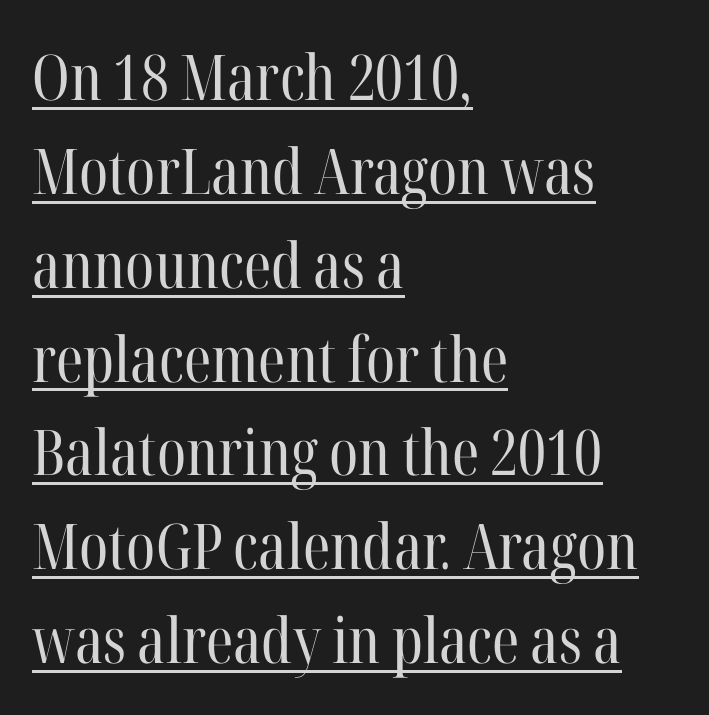
{"serif": "yes", "italic": "no", "bold": "no", "weight": "regular", "width": "condensed", "stroke_contrast": "high", "x_height": "medium", "monospaced": "no", "underline": "yes", "align": "left", "line_spacing": "normal", "line_spacing_ratio": 1.49, "letter_spacing": "normal", "letter_spacing_em": 0.0, "glyph_px": 63}
